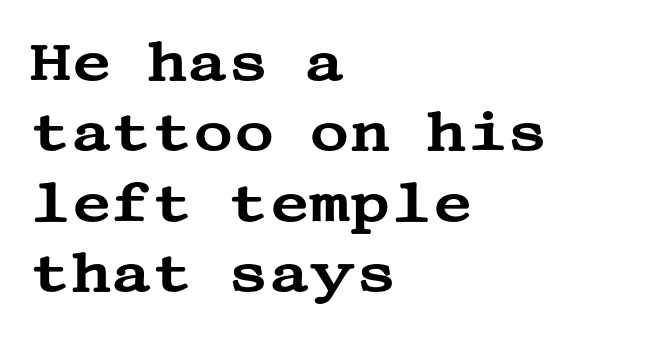
The image shows 55 px wide serif type, upright; set left-aligned, normal line spacing (1.28x), normal letter spacing, not underlined; medium stroke contrast and a large x-height.
